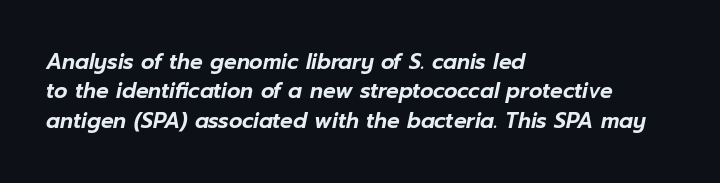
Q: Is the text italic (slanted)? A: Yes, it leans right by about 12 degrees.
Q: Is the text underlined? A: No.
Q: How is the paragraph aligned? A: Left-aligned.
Q: Is the spacing between letters normal or unusually wide? A: Normal.
Q: Is the spacing between lines tight, normal or loose? A: Normal.
